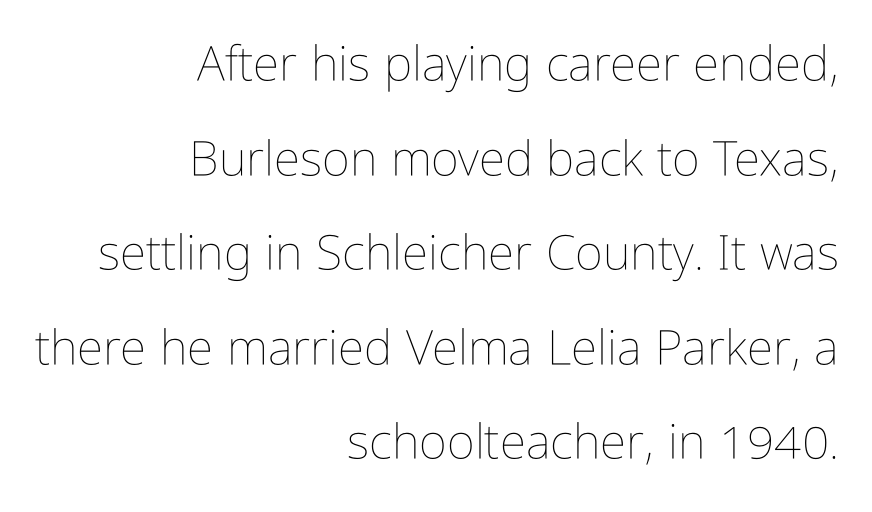
Q: Is the text bold? A: No.
Q: Is the text italic (slanted)? A: No, it is upright.
Q: Is the text underlined? A: No.
Q: How is the paragraph aligned? A: Right-aligned.
Q: Is the spacing between letters normal or unusually wide? A: Normal.
Q: Is the spacing between lines tight, normal or loose? A: Loose.
Q: Width (condensed, normal, or wide)? A: Condensed.
Q: Stroke contrast? A: Low.
Q: x-height? A: Medium.
Q: Monospaced? A: No.
